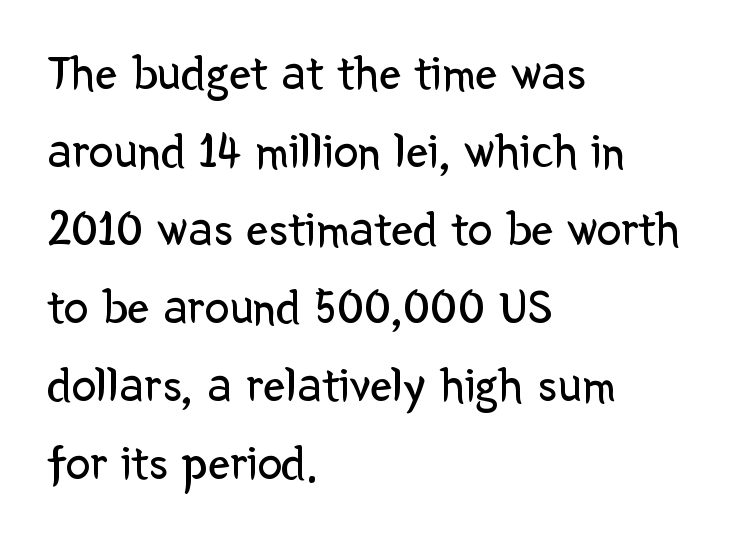
{"serif": "no", "italic": "no", "bold": "no", "weight": "regular", "width": "normal", "stroke_contrast": "low", "x_height": "medium", "monospaced": "no", "underline": "no", "align": "left", "line_spacing": "normal", "line_spacing_ratio": 1.59, "letter_spacing": "normal", "letter_spacing_em": 0.0, "glyph_px": 49}
